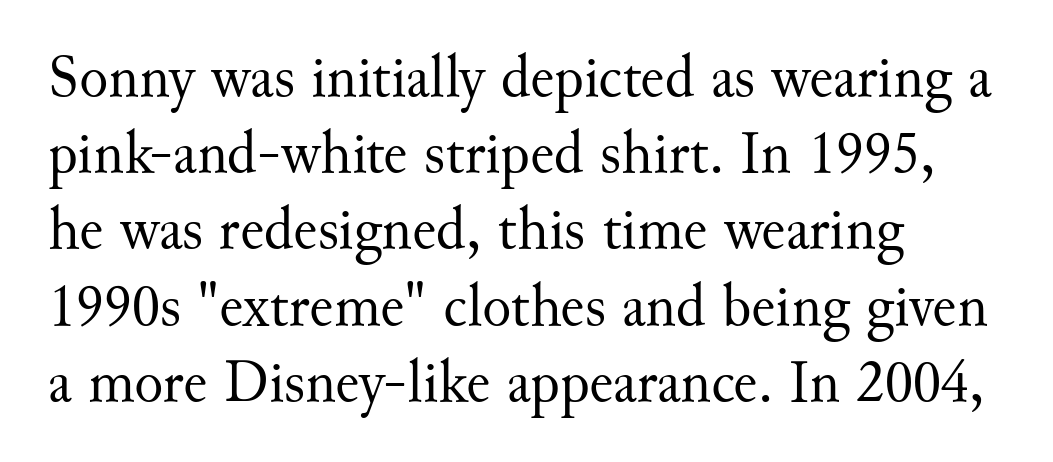
{"serif": "yes", "italic": "no", "bold": "no", "weight": "regular", "width": "normal", "stroke_contrast": "medium", "x_height": "small", "monospaced": "no", "underline": "no", "align": "left", "line_spacing": "normal", "line_spacing_ratio": 1.27, "letter_spacing": "normal", "letter_spacing_em": 0.0, "glyph_px": 60}
